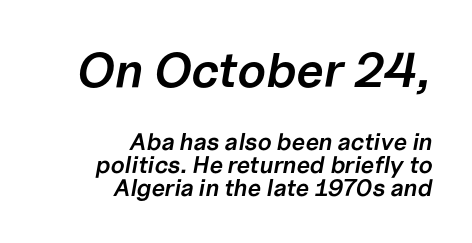
Vertically, the passage feels compressed, each row crowding the next. Type size steps down from the first block to the second. Tracking here is standard; glyphs follow each other at the usual distance. Where is the straight margin? On the right. The specimen reads as italic at a glance.
